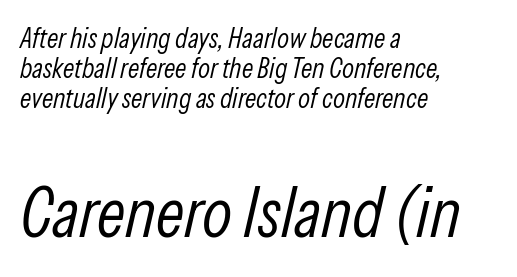
The image shows 70 px light, condensed type, italic (leaning right); set left-aligned, tight line spacing (1.08x), normal letter spacing, not underlined; the second (bottom) block is 2.5x larger; low stroke contrast and a medium x-height.
